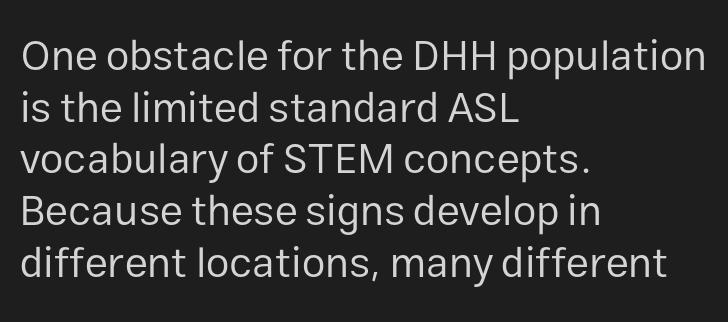
{"serif": "no", "italic": "no", "bold": "no", "weight": "regular", "width": "normal", "stroke_contrast": "low", "x_height": "medium", "monospaced": "no", "underline": "no", "align": "left", "line_spacing_ratio": 1.23, "letter_spacing": "normal", "letter_spacing_em": 0.0, "glyph_px": 42}
